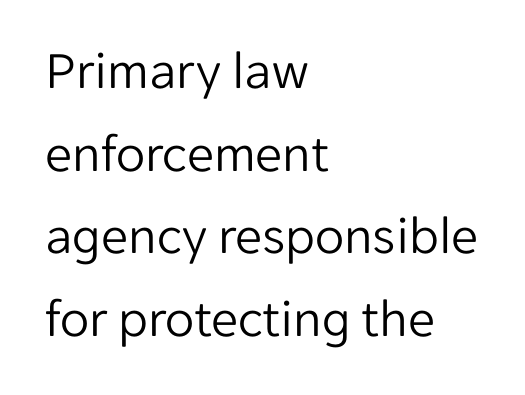
The image shows 54 px light sans-serif type, upright; set left-aligned, normal line spacing (1.53x), normal letter spacing, not underlined; low stroke contrast and a medium x-height.
